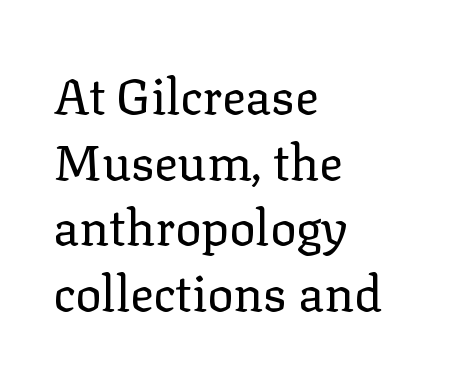
{"serif": "yes", "italic": "no", "bold": "no", "weight": "regular", "width": "normal", "stroke_contrast": "low", "x_height": "medium", "monospaced": "no", "underline": "no", "align": "left", "line_spacing": "normal", "line_spacing_ratio": 1.34, "letter_spacing": "normal", "letter_spacing_em": 0.0, "glyph_px": 49}
